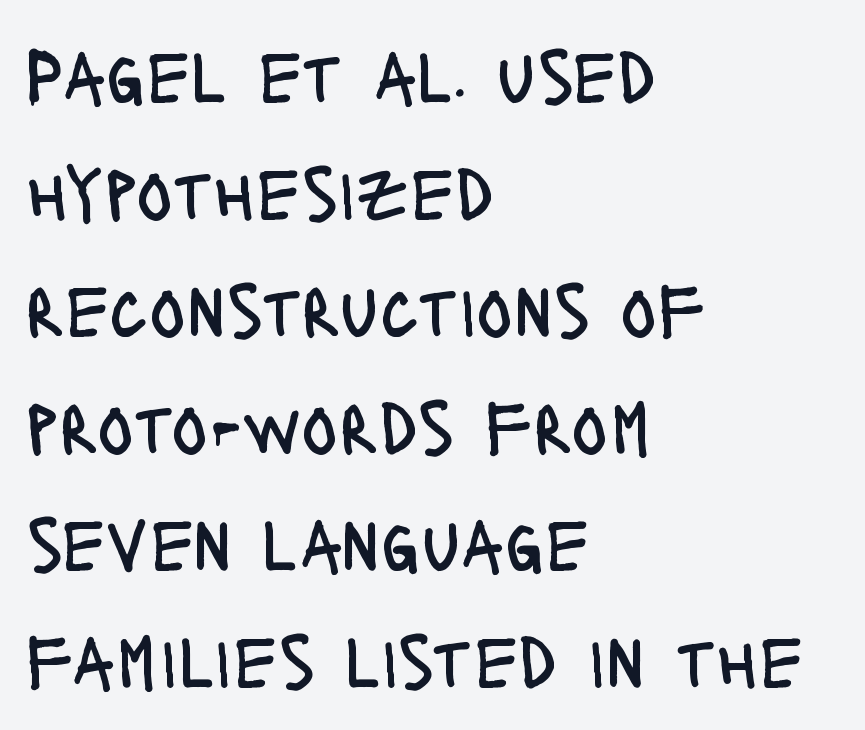
The image shows 76 px regular-weight, condensed sans-serif type, upright; set left-aligned, normal line spacing (1.54x), normal letter spacing, not underlined; low stroke contrast and a large x-height.
